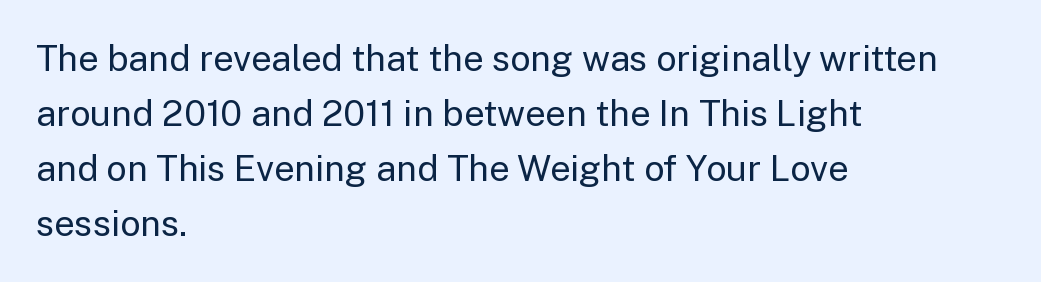
The image shows 36 px regular-weight sans-serif type, upright; set left-aligned, normal line spacing (1.53x), normal letter spacing, not underlined; low stroke contrast and a medium x-height.
